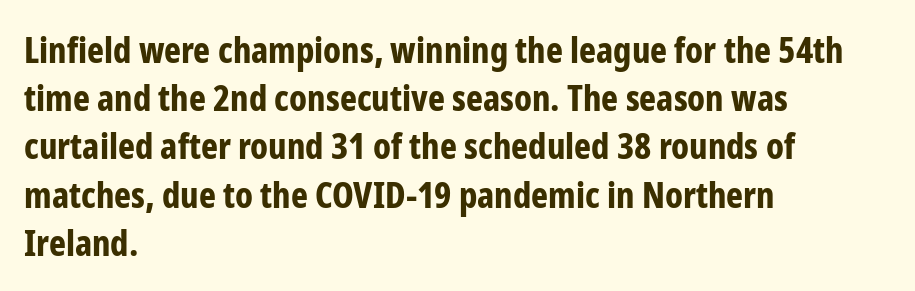
Q: Is the text bold? A: Yes.
Q: Is the text italic (slanted)? A: No, it is upright.
Q: Is the typeface a serif or a sans-serif typeface? A: Sans-serif.
Q: Is the text underlined? A: No.
Q: How is the paragraph aligned? A: Left-aligned.
Q: Is the spacing between letters normal or unusually wide? A: Normal.
Q: Is the spacing between lines tight, normal or loose? A: Normal.
Q: Width (condensed, normal, or wide)? A: Condensed.
Q: Stroke contrast? A: Low.
Q: x-height? A: Medium.
Q: Monospaced? A: No.
